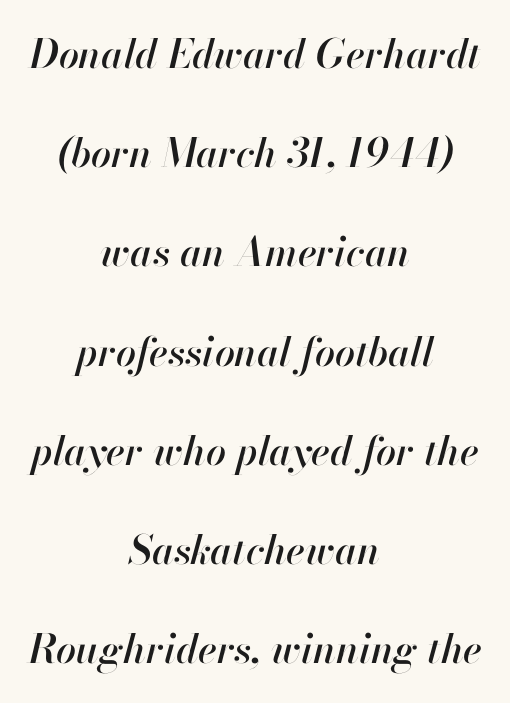
The image shows 40 px text type, italic (leaning right); set centered, loose line spacing (2.48x), normal letter spacing, not underlined; high stroke contrast and a small x-height.
